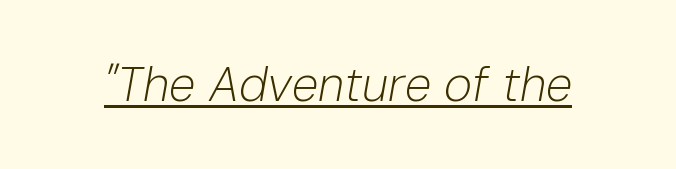
Q: Is the text bold? A: No.
Q: Is the text italic (slanted)? A: Yes, it leans right by about 10 degrees.
Q: Is the text underlined? A: Yes.
Q: Is the spacing between letters normal or unusually wide? A: Normal.
Q: Width (condensed, normal, or wide)? A: Normal.
Q: Stroke contrast? A: Low.
Q: x-height? A: Medium.
Q: Monospaced? A: No.
